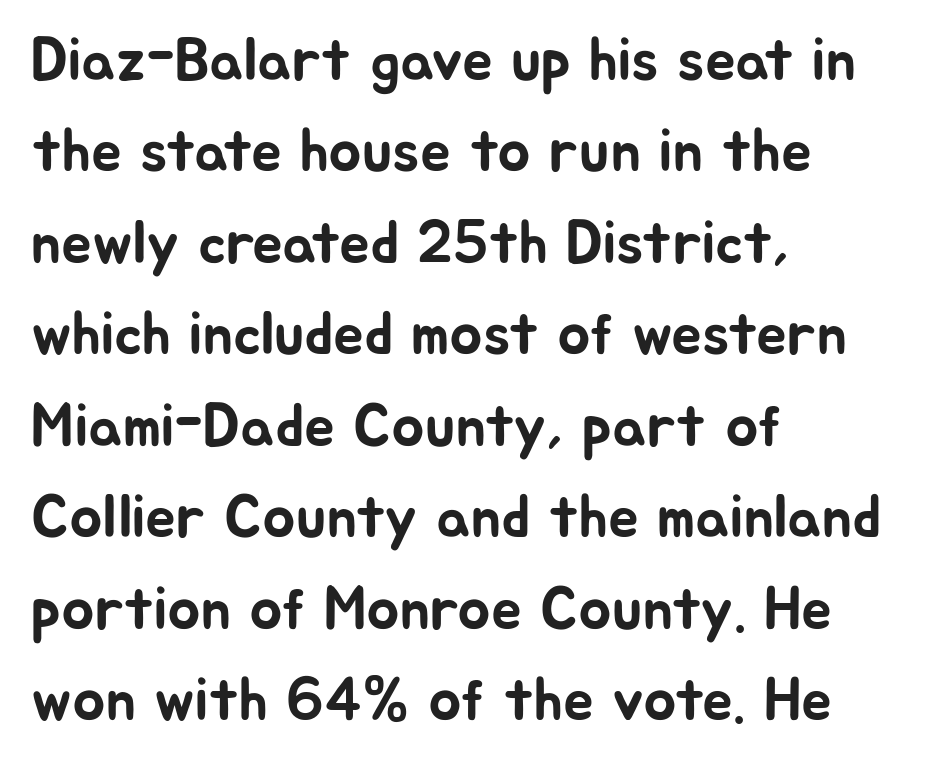
This rendering employs a face without finishing strokes, i.e., a sans-serif. Does extra space separate the letters? No, they use regular spacing. Plain, unruled lines of type. This is roman type, the default non-slanted kind. A typesetter would call this proportional, since set widths differ per character.
